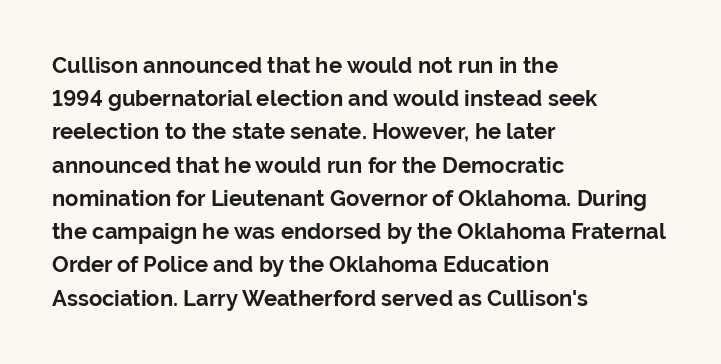
The image shows 22 px bold type, upright; set left-aligned, normal line spacing (1.51x), normal letter spacing, not underlined.
